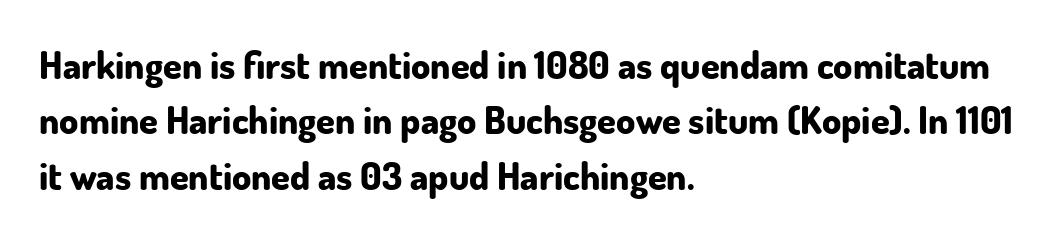
The image shows 38 px bold sans-serif type, upright; set left-aligned, normal line spacing (1.46x), normal letter spacing, not underlined; low stroke contrast and a small x-height.
